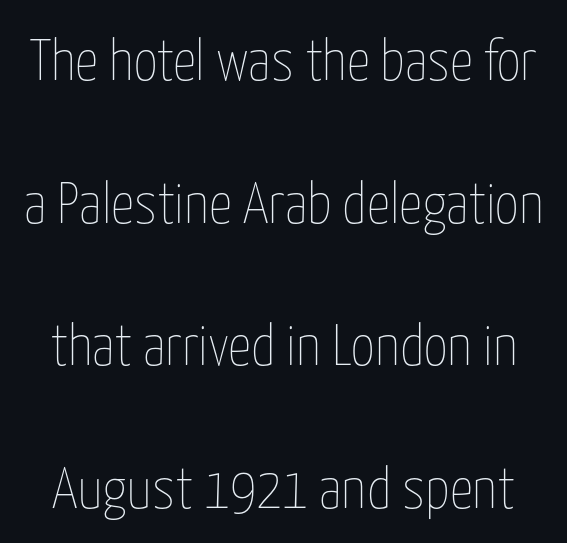
The image shows 58 px thin, condensed type, upright; set loose line spacing (2.46x), normal letter spacing, not underlined; low stroke contrast and a medium x-height.
